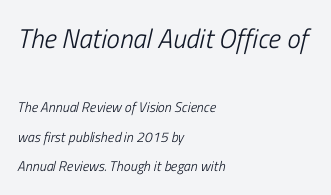
If you drew a line through each stem, it would be angled. A clean baseline with only descenders dipping below it. Is the letter spacing exaggerated? No — it looks like the ordinary default. If you drew a ruler down the left edge, every line would touch it.
